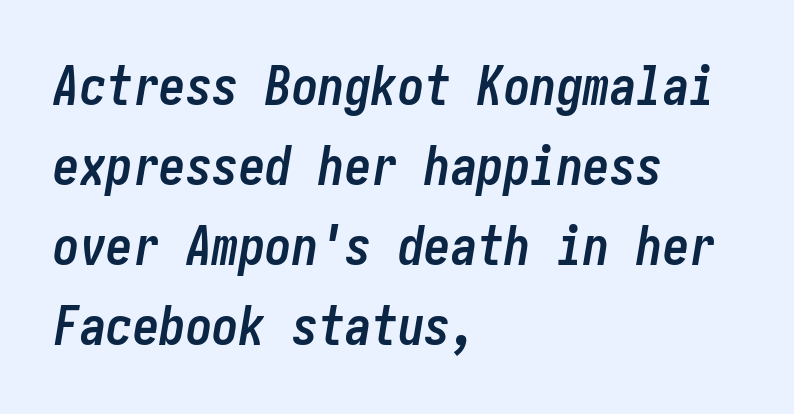
Q: Is the text bold? A: Yes.
Q: Is the text italic (slanted)? A: Yes, it leans right by about 10 degrees.
Q: Is the text underlined? A: No.
Q: How is the paragraph aligned? A: Left-aligned.
Q: Is the spacing between letters normal or unusually wide? A: Normal.
Q: Is the spacing between lines tight, normal or loose? A: Normal.
Q: Width (condensed, normal, or wide)? A: Condensed.
Q: Stroke contrast? A: Low.
Q: x-height? A: Medium.
